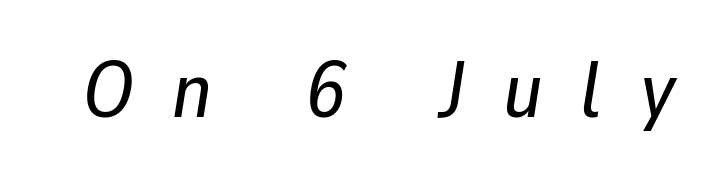
{"italic": "yes", "lean": "right", "slant_degrees": 9, "width": "normal", "stroke_contrast": "low", "x_height": "medium", "monospaced": "no", "underline": "no", "letter_spacing": "wide", "letter_spacing_em": 0.48, "glyph_px": 79}
